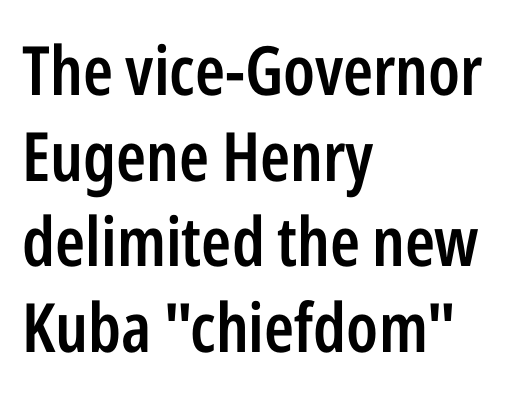
The image shows 68 px semibold, condensed sans-serif type, upright; set left-aligned, normal line spacing (1.26x), normal letter spacing, not underlined; low stroke contrast and a medium x-height.
